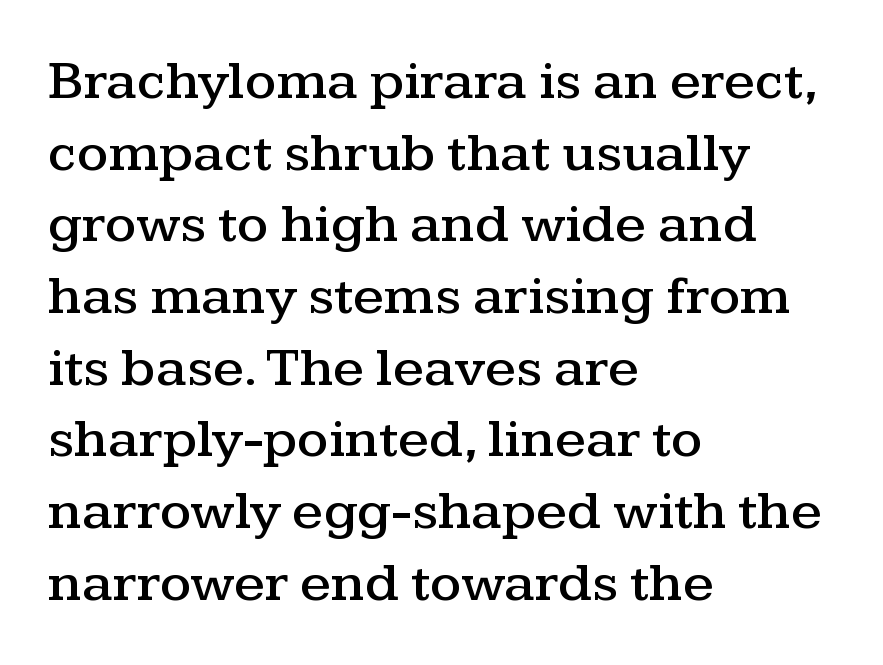
The type is set solid horizontally, with unmodified tracking. Only glyphs here, with clear space below each row. Evenly set lines give the paragraph a standard silhouette. Upright lettering throughout. The font family rendered here belongs to the serif group. Here the designer chose a conventional face with non-uniform glyph widths.
